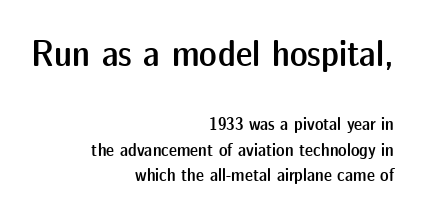
The image shows 37 px semibold sans-serif type, upright; set right-aligned, normal line spacing (1.42x), normal letter spacing, not underlined; the first (top) block is 2.06x larger; low stroke contrast and a medium x-height.
